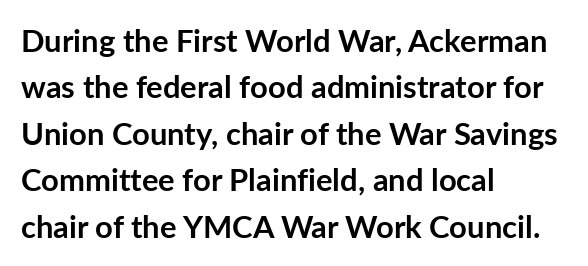
The image shows 31 px semibold sans-serif type, upright; set left-aligned, normal line spacing (1.5x), normal letter spacing, not underlined; low stroke contrast and a medium x-height.
